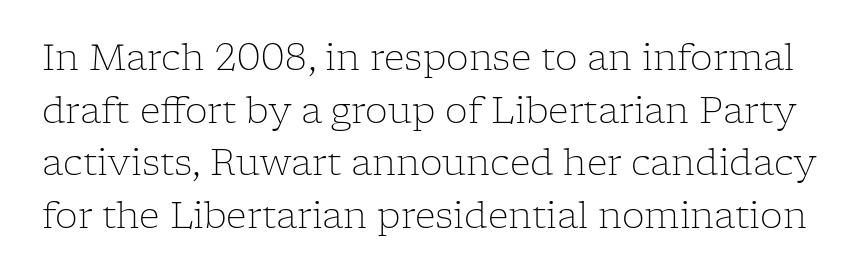
The image shows 36 px light serif type, upright; set normal line spacing (1.46x), normal letter spacing, not underlined; low stroke contrast and a medium x-height.
